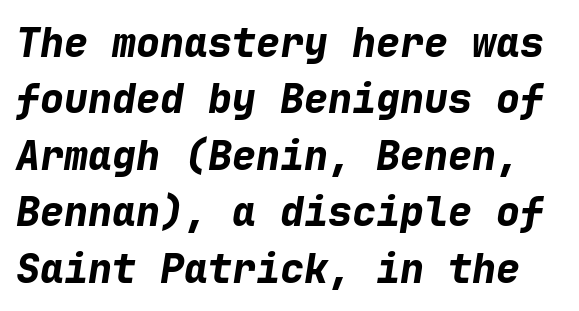
The image shows 40 px bold type, italic (leaning right), monospaced; set normal line spacing (1.41x), normal letter spacing, not underlined; low stroke contrast and a medium x-height.
